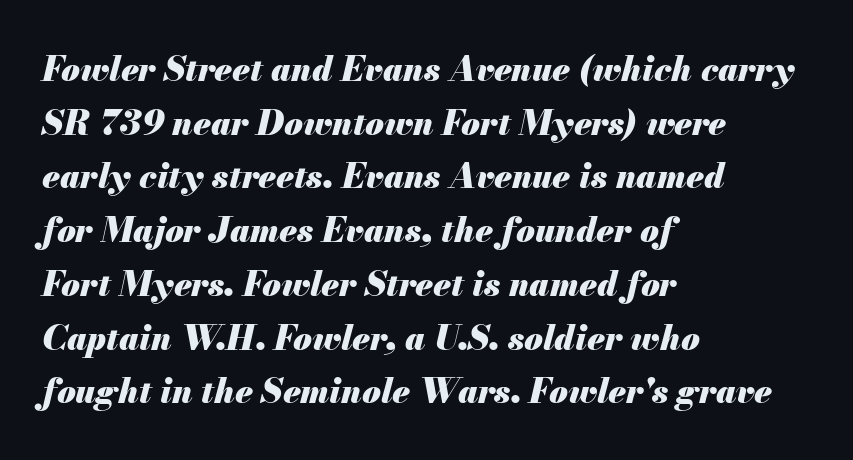
Q: Is the text bold? A: Yes.
Q: Is the text italic (slanted)? A: Yes, it leans right by about 13 degrees.
Q: Is the text underlined? A: No.
Q: How is the paragraph aligned? A: Left-aligned.
Q: Is the spacing between letters normal or unusually wide? A: Normal.
Q: Is the spacing between lines tight, normal or loose? A: Normal.
Q: Width (condensed, normal, or wide)? A: Normal.
Q: Stroke contrast? A: Medium.
Q: x-height? A: Small.
Q: Monospaced? A: No.
